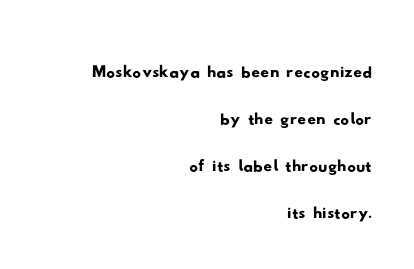
The image shows 43 px wide sans-serif type; set right-aligned, tight line spacing (1.09x), normal letter spacing, not underlined; low stroke contrast and a small x-height.
